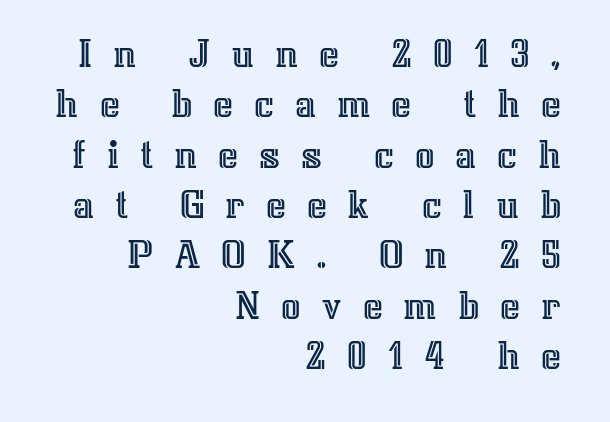
The image shows 43 px text type, upright; set right-aligned, line spacing 1.17x, unusually wide letter spacing (+0.48 em), not underlined; a medium x-height.
